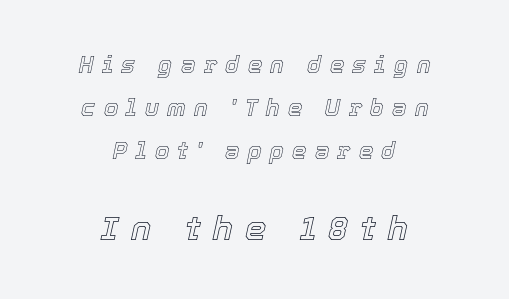
The image shows 34 px text type, italic (leaning right); set centered, line spacing 1.88x, unusually wide letter spacing (+0.36 em), not underlined; the second (bottom) block is 1.48x larger; a medium x-height.
